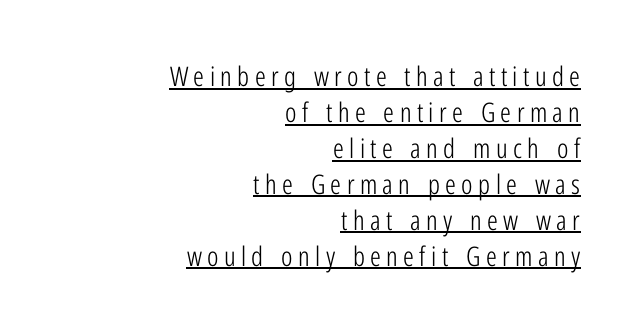
The image shows 27 px text type, upright; set right-aligned, normal line spacing (1.33x), unusually wide letter spacing (+0.2 em), underlined.
